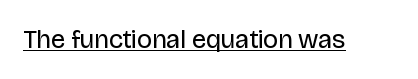
{"italic": "no", "bold": "no", "underline": "yes", "letter_spacing": "normal", "letter_spacing_em": 0.0, "glyph_px": 26}
